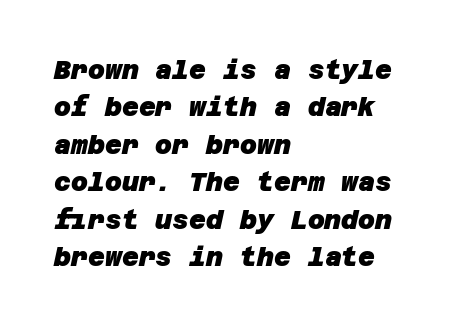
The image shows 26 px bold type; set left-aligned, normal line spacing (1.44x), normal letter spacing, not underlined.
